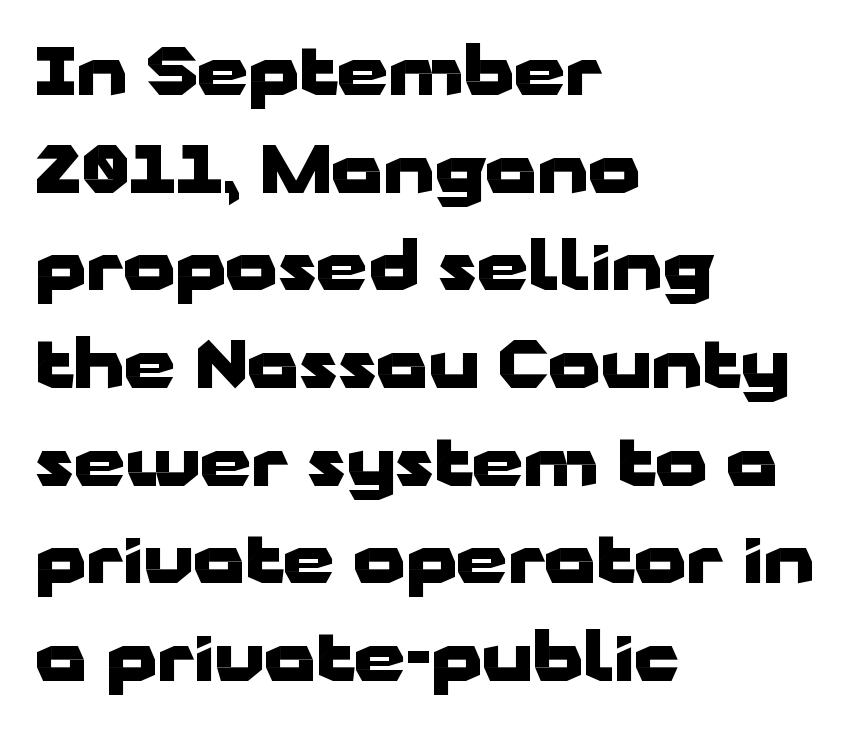
The image shows 66 px heavy, wide sans-serif type, upright; set left-aligned, normal line spacing (1.48x), normal letter spacing, not underlined; low stroke contrast and a medium x-height.
